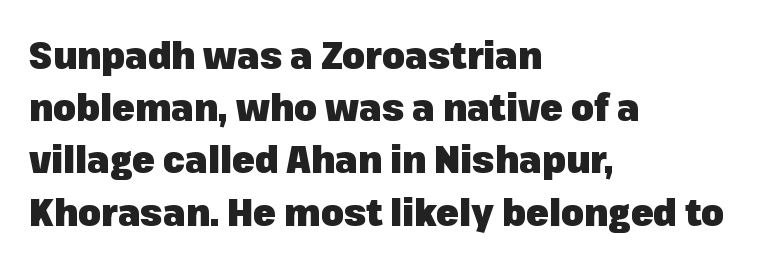
The space beneath each line is pristine and unruled. Horizontal bands of white between lines are of average thickness. Reading down the block, your eye returns to a fixed left position each line. Notice how the stems are strictly vertical — no italics here. Weight check: bold — yes, fully.
